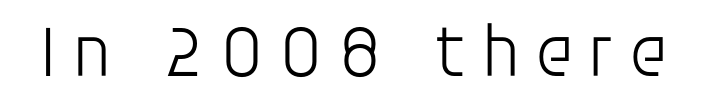
Q: Is the text bold? A: No.
Q: Is the text italic (slanted)? A: No, it is upright.
Q: Is the typeface a serif or a sans-serif typeface? A: Sans-serif.
Q: Is the text underlined? A: No.
Q: Width (condensed, normal, or wide)? A: Normal.
Q: Stroke contrast? A: Low.
Q: x-height? A: Large.
Q: Monospaced? A: No.
